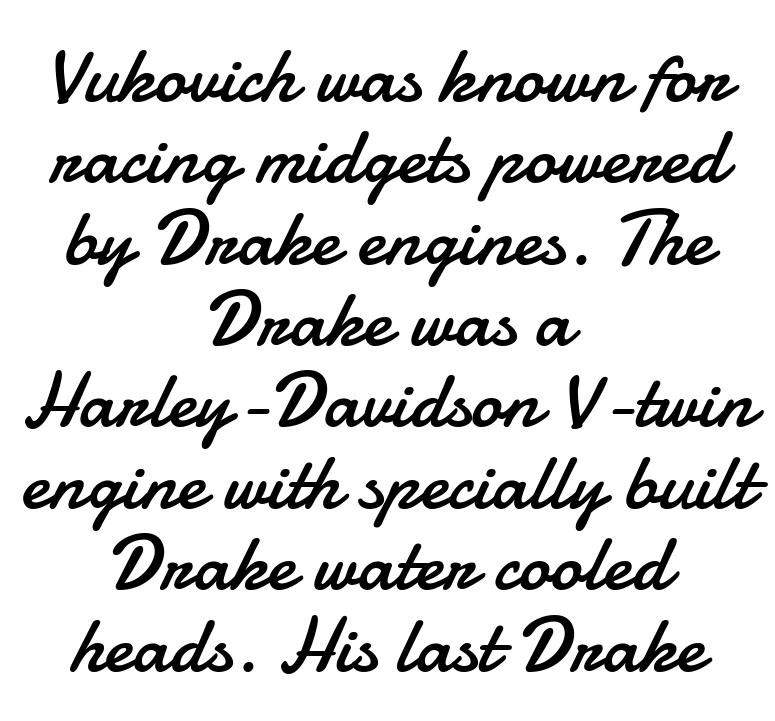
{"serif": "no", "bold": "no", "weight": "regular", "width": "normal", "stroke_contrast": "low", "x_height": "small", "monospaced": "no", "underline": "no", "align": "center", "line_spacing": "tight", "line_spacing_ratio": 1.03, "letter_spacing": "normal", "letter_spacing_em": 0.0, "glyph_px": 79}
